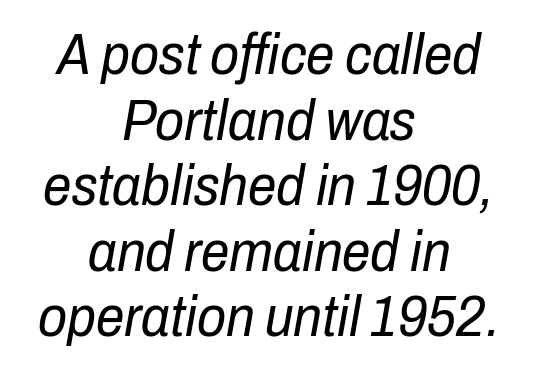
Look at the tracking — it's just the regular setting, nothing added. If you measured baseline to baseline, you'd find a short distance. The typeface has the unassuming heft of standard copy or less. Characters are canted at an angle relative to the baseline's perpendicular. Varying glyph widths throughout — classic text-font behaviour.
